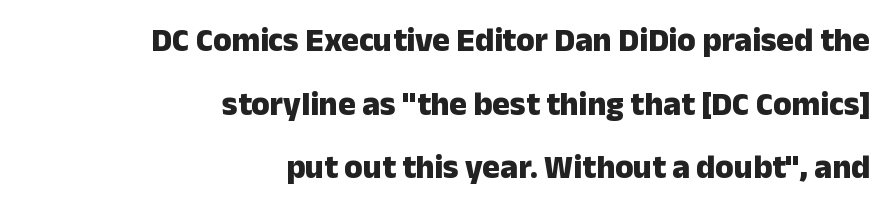
Q: Is the text bold? A: Yes.
Q: Is the text italic (slanted)? A: No, it is upright.
Q: Is the typeface a serif or a sans-serif typeface? A: Sans-serif.
Q: Is the text underlined? A: No.
Q: How is the paragraph aligned? A: Right-aligned.
Q: Is the spacing between letters normal or unusually wide? A: Normal.
Q: Is the spacing between lines tight, normal or loose? A: Loose.
Q: Width (condensed, normal, or wide)? A: Normal.
Q: Stroke contrast? A: Low.
Q: x-height? A: Medium.
Q: Monospaced? A: No.
